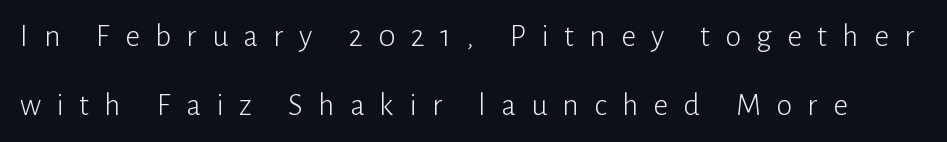
Q: Is the text bold? A: No.
Q: Is the text italic (slanted)? A: No, it is upright.
Q: Is the typeface a serif or a sans-serif typeface? A: Sans-serif.
Q: Is the text underlined? A: No.
Q: Is the spacing between letters normal or unusually wide? A: Unusually wide.
Q: Is the spacing between lines tight, normal or loose? A: Loose.
Q: Width (condensed, normal, or wide)? A: Normal.
Q: Stroke contrast? A: Low.
Q: x-height? A: Medium.
Q: Monospaced? A: No.
